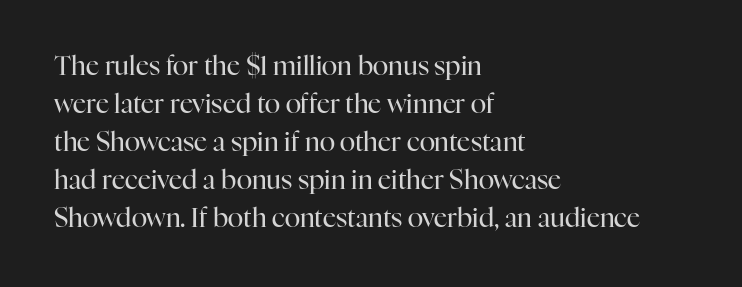
{"italic": "no", "bold": "no", "underline": "no", "align": "left", "line_spacing": "normal", "line_spacing_ratio": 1.46, "letter_spacing": "normal", "letter_spacing_em": 0.0, "glyph_px": 26}
